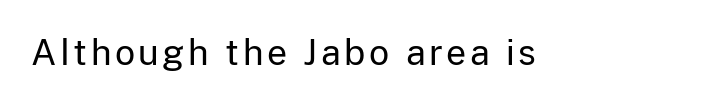
The image shows 35 px regular-weight sans-serif type, upright; set not underlined; low stroke contrast and a medium x-height.
